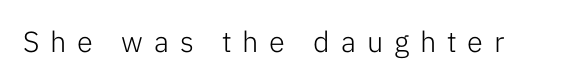
Substantial extra tracking has been applied to these lines. Each row of text sits above clean, open space. The letterforms sit at book weight or below. The passage shown is typed in a proportional face where columns would drift. Does the lettering tilt? It doesn't — this is upright.
